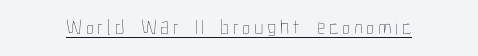
No extra ink here — the face is not bold. The rendered words wear a rule along their underside. Quick note: not italic, upright.
